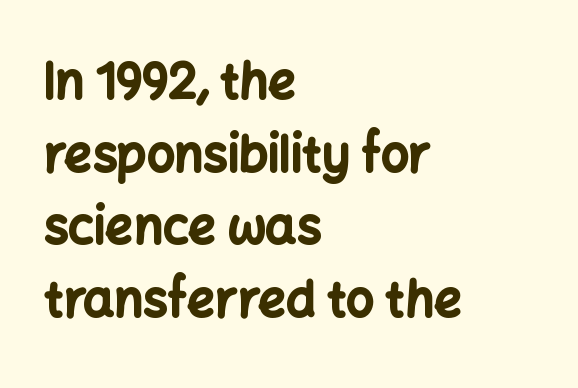
Successive baselines arrive at the customary interval. Has an underline been added? It has not. Examine the stroke ends and you'll find no serifs. Is this a fixed-width face? No — the glyphs have proportional, varying widths. The type is set solid horizontally, with unmodified tracking. Posture: straight, roman, zero tilt.
